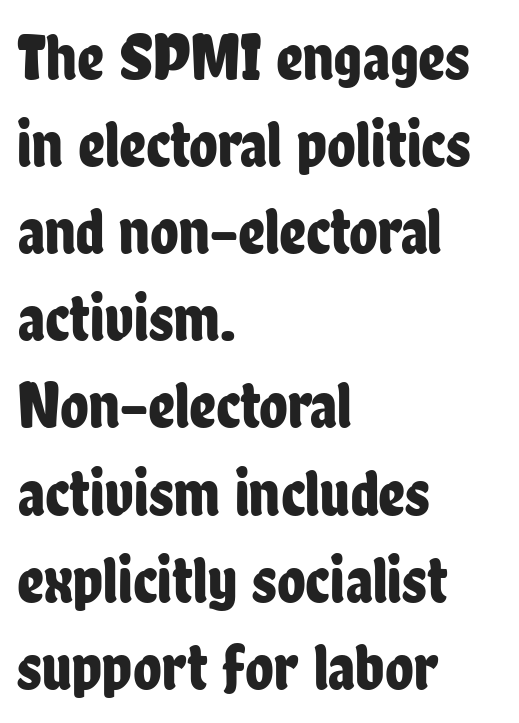
Q: Is the text italic (slanted)? A: No, it is upright.
Q: Is the typeface a serif or a sans-serif typeface? A: Sans-serif.
Q: Is the text underlined? A: No.
Q: How is the paragraph aligned? A: Left-aligned.
Q: Is the spacing between letters normal or unusually wide? A: Normal.
Q: Is the spacing between lines tight, normal or loose? A: Normal.
Q: Width (condensed, normal, or wide)? A: Condensed.
Q: Stroke contrast? A: Low.
Q: x-height? A: Medium.
Q: Monospaced? A: No.
